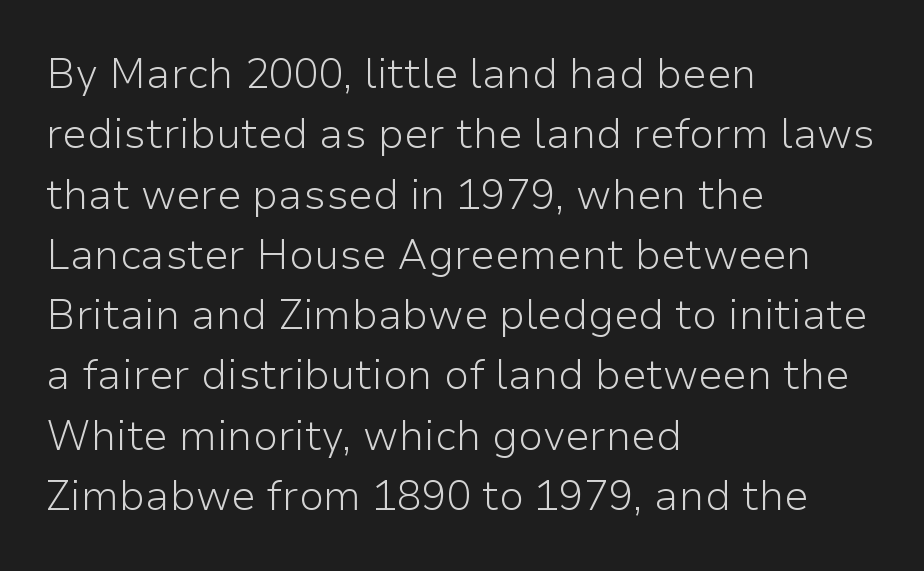
Q: Is the text bold? A: No.
Q: Is the text italic (slanted)? A: No, it is upright.
Q: Is the typeface a serif or a sans-serif typeface? A: Sans-serif.
Q: Is the text underlined? A: No.
Q: How is the paragraph aligned? A: Left-aligned.
Q: Is the spacing between letters normal or unusually wide? A: Normal.
Q: Is the spacing between lines tight, normal or loose? A: Normal.
Q: Width (condensed, normal, or wide)? A: Normal.
Q: Stroke contrast? A: Low.
Q: x-height? A: Medium.
Q: Monospaced? A: No.
